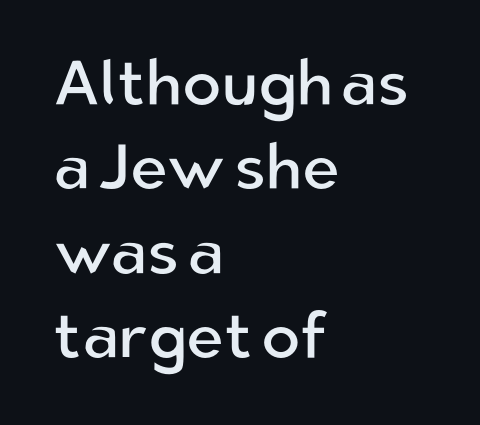
{"serif": "no", "italic": "no", "bold": "no", "weight": "regular", "width": "normal", "stroke_contrast": "low", "x_height": "medium", "monospaced": "no", "underline": "no", "align": "left", "line_spacing": "normal", "line_spacing_ratio": 1.32, "letter_spacing": "normal", "letter_spacing_em": 0.0, "glyph_px": 64}
